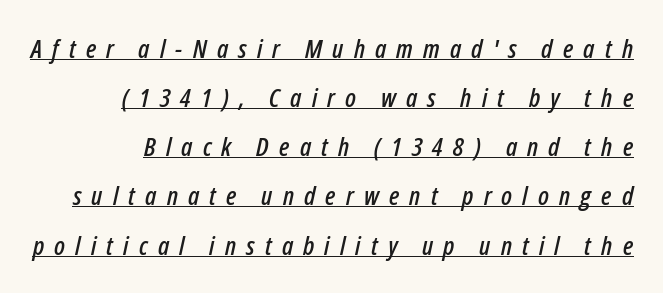
How are the letters spaced? Widely, with obvious added tracking. You can tell it's italic because the verticals aren't actually vertical. The passage shown is underscored from start to finish. The lines are quadded right.
